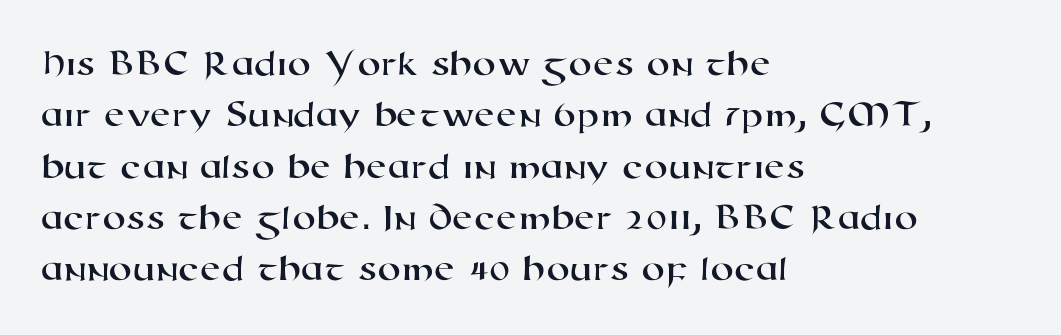
Q: Is the typeface a serif or a sans-serif typeface? A: Sans-serif.
Q: Is the text underlined? A: No.
Q: How is the paragraph aligned? A: Left-aligned.
Q: Is the spacing between letters normal or unusually wide? A: Normal.
Q: Is the spacing between lines tight, normal or loose? A: Normal.
Q: Width (condensed, normal, or wide)? A: Wide.
Q: Stroke contrast? A: High.
Q: x-height? A: Medium.
Q: Monospaced? A: No.
